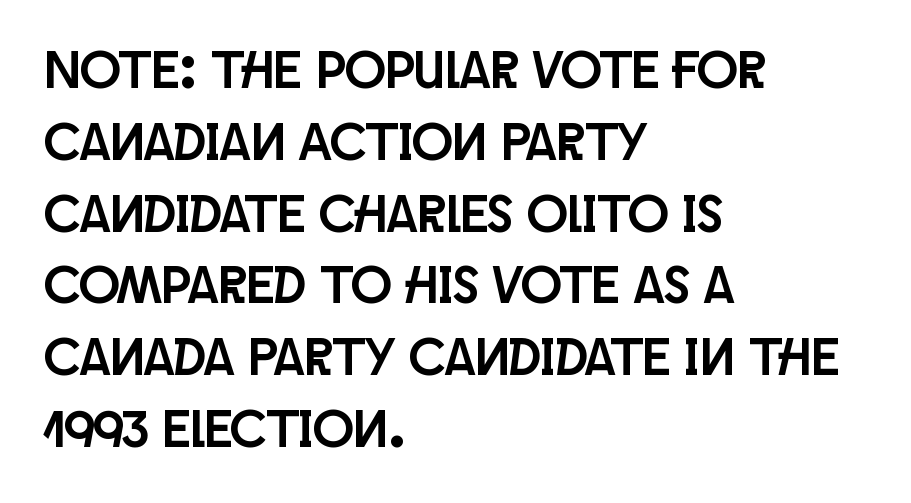
Q: Is the text italic (slanted)? A: No, it is upright.
Q: Is the typeface a serif or a sans-serif typeface? A: Sans-serif.
Q: Is the text underlined? A: No.
Q: How is the paragraph aligned? A: Left-aligned.
Q: Is the spacing between letters normal or unusually wide? A: Normal.
Q: Is the spacing between lines tight, normal or loose? A: Normal.
Q: Width (condensed, normal, or wide)? A: Condensed.
Q: Stroke contrast? A: Low.
Q: x-height? A: Large.
Q: Monospaced? A: No.
